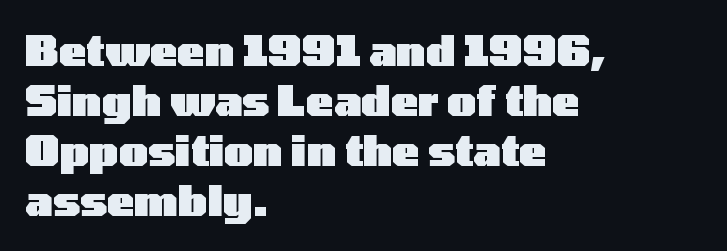
{"serif": "no", "italic": "no", "bold": "yes", "weight": "heavy", "width": "wide", "stroke_contrast": "low", "x_height": "medium", "monospaced": "no", "underline": "no", "align": "left", "line_spacing_ratio": 1.22, "letter_spacing": "normal", "letter_spacing_em": 0.0, "glyph_px": 41}
